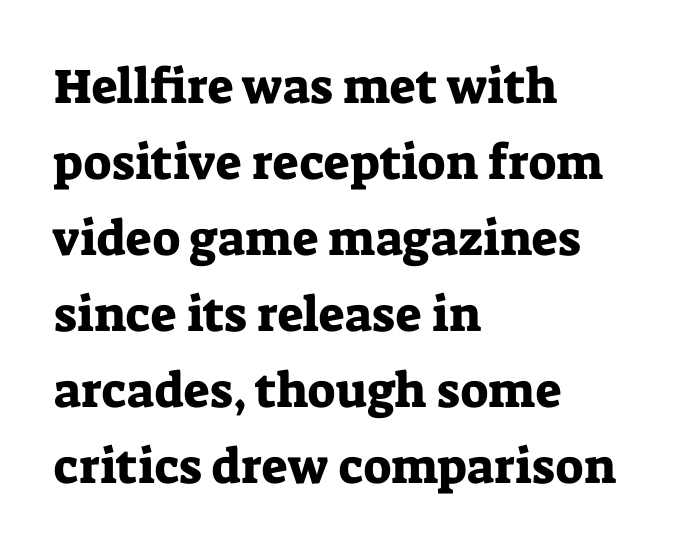
The designer left line spacing at the default. Nope, not italic — everything's standing straight. This sample uses plain, unmodified letter spacing. Font category for this specimen: serif. Casual observation: everything's shoved over to the left. Descenders are the only things crossing below the line.
